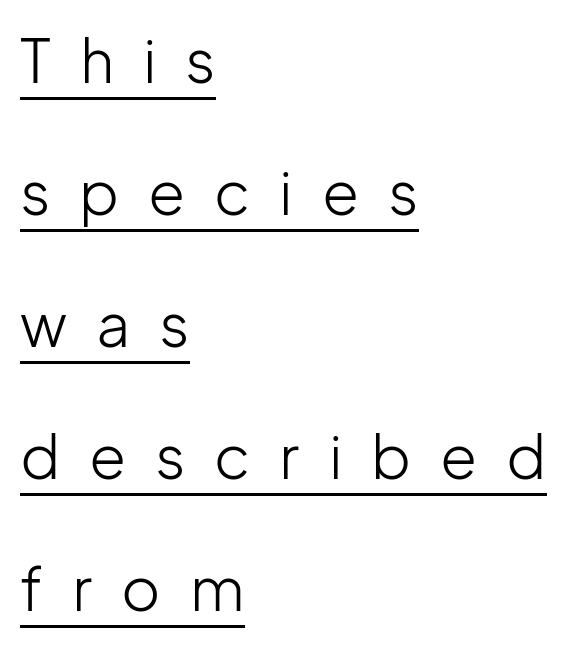
The image shows 60 px light sans-serif type, upright; set left-aligned, loose line spacing (2.2x), unusually wide letter spacing (+0.48 em), underlined; low stroke contrast and a medium x-height.
